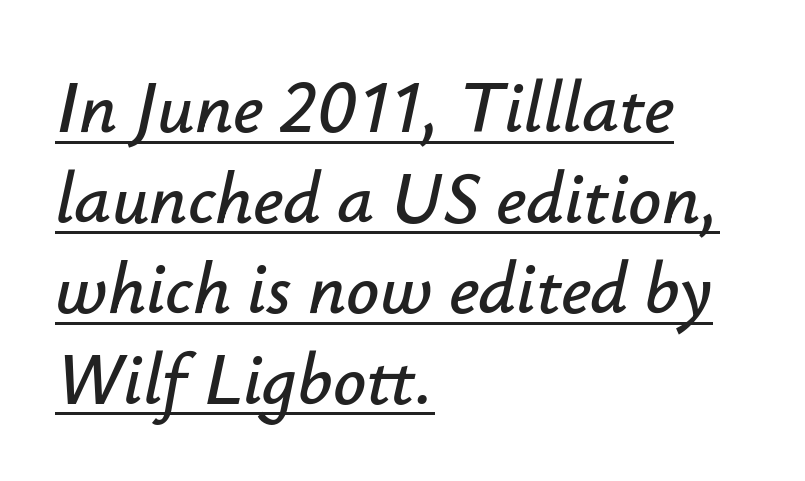
The text block is weighted toward the left margin, trailing off unevenly rightward. Designer's note — italics engaged. Characters follow at the spacing the type designer built in. These characters rest on top of a visible drawn line. Varying glyph widths throughout — classic text-font behaviour.
